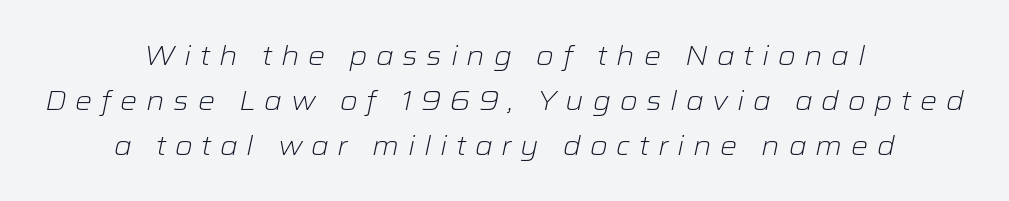
The image shows 27 px text type, italic (leaning right); set centered, normal line spacing (1.66x), unusually wide letter spacing (+0.32 em), not underlined.
